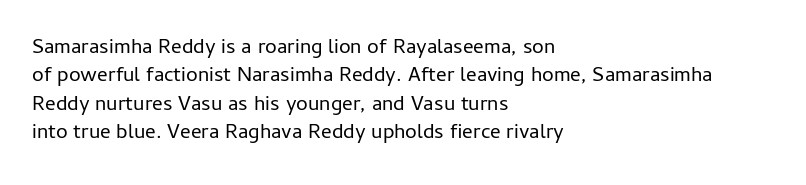
Evenly set lines give the paragraph a standard silhouette. Students, note that the glyphs here touch the page at normal intervals. In terms of posture, this sample is upright. Typeset ragged right — the left edge is the straight one.
